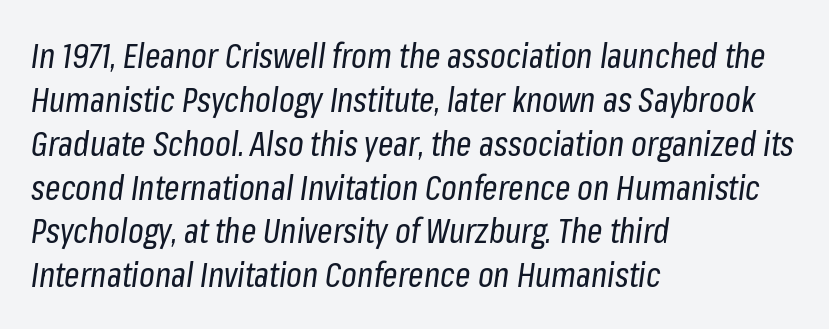
Letters rest on an invisible, unmarked baseline. Does the leading feel generous? No, just average. Designer's note — italics engaged. Here the glyphs are tracked normally, forming tight word shapes.
